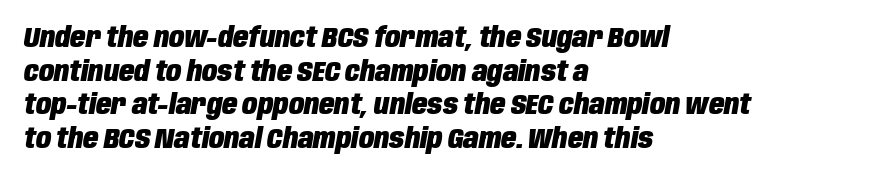
{"italic": "yes", "lean": "right", "slant_degrees": 10, "bold": "yes", "weight": "heavy", "width": "condensed", "stroke_contrast": "low", "x_height": "large", "monospaced": "no", "underline": "no", "align": "left", "line_spacing_ratio": 1.2, "letter_spacing": "normal", "letter_spacing_em": 0.0, "glyph_px": 28}
